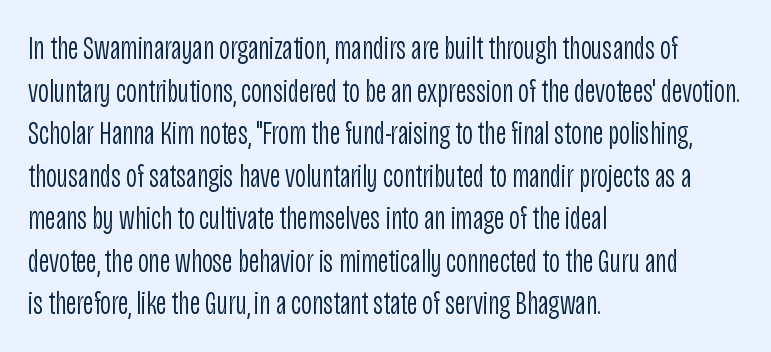
{"serif": "no", "italic": "no", "bold": "no", "weight": "light", "width": "condensed", "stroke_contrast": "low", "x_height": "large", "monospaced": "no", "underline": "no", "align": "left", "line_spacing": "normal", "line_spacing_ratio": 1.29, "letter_spacing": "normal", "letter_spacing_em": 0.0, "glyph_px": 33}
